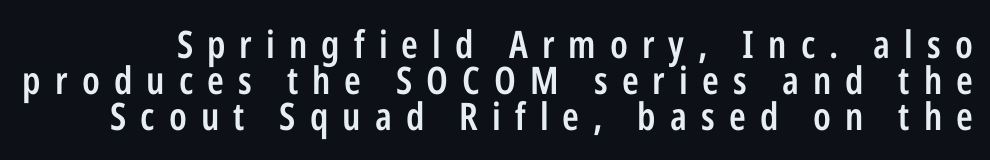
Q: Is the text bold? A: Semi-bold.
Q: Is the text italic (slanted)? A: No, it is upright.
Q: Is the typeface a serif or a sans-serif typeface? A: Sans-serif.
Q: Is the text underlined? A: No.
Q: Is the spacing between letters normal or unusually wide? A: Unusually wide.
Q: Is the spacing between lines tight, normal or loose? A: Tight.
Q: Width (condensed, normal, or wide)? A: Condensed.
Q: Stroke contrast? A: Low.
Q: x-height? A: Medium.
Q: Monospaced? A: No.
